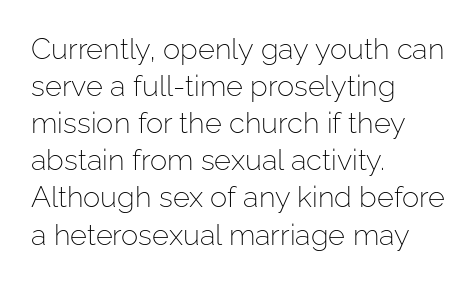
The image shows 29 px light sans-serif type, upright; set left-aligned, normal line spacing (1.28x), normal letter spacing, not underlined; low stroke contrast and a medium x-height.
